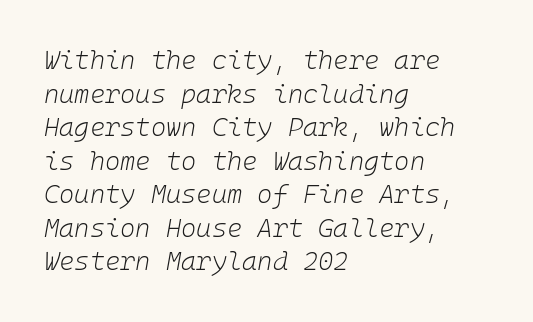
Compared with ordinary roman type, these characters are visibly tilted. Stem width sits at or under what a default text font uses. This rendering uses left alignment, leaving the right contour irregular. The type is set solid horizontally, with unmodified tracking. Horizontal bands of white between lines are of average thickness. Check under the words: just untouched page.
